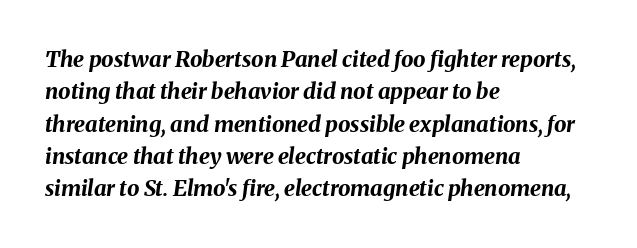
{"italic": "yes", "lean": "right", "slant_degrees": 8, "bold": "yes", "underline": "no", "align": "left", "line_spacing": "normal", "line_spacing_ratio": 1.47, "letter_spacing": "normal", "letter_spacing_em": 0.0, "glyph_px": 22}
